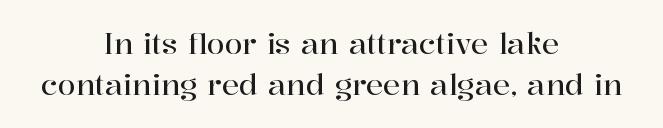
{"serif": "yes", "italic": "no", "width": "normal", "stroke_contrast": "high", "x_height": "medium", "monospaced": "no", "underline": "no", "align": "center", "line_spacing": "normal", "line_spacing_ratio": 1.42, "letter_spacing": "normal", "letter_spacing_em": 0.0, "glyph_px": 29}
